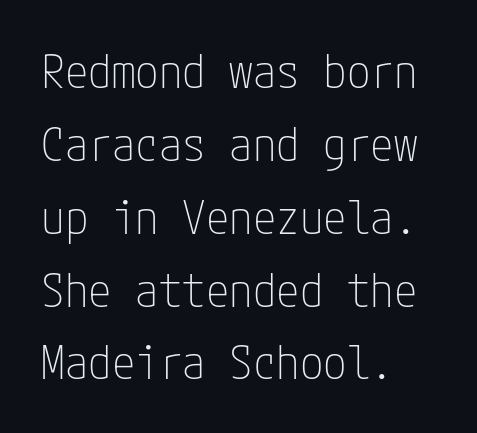
Q: Is the text bold? A: No.
Q: Is the text italic (slanted)? A: No, it is upright.
Q: Is the typeface a serif or a sans-serif typeface? A: Sans-serif.
Q: Is the text underlined? A: No.
Q: How is the paragraph aligned? A: Left-aligned.
Q: Is the spacing between letters normal or unusually wide? A: Normal.
Q: Is the spacing between lines tight, normal or loose? A: Normal.
Q: Width (condensed, normal, or wide)? A: Condensed.
Q: Stroke contrast? A: Low.
Q: x-height? A: Medium.
